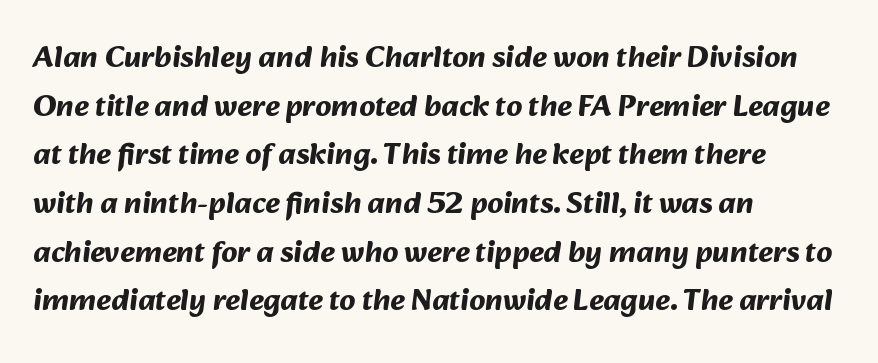
{"serif": "no", "bold": "yes", "weight": "bold", "width": "normal", "stroke_contrast": "medium", "x_height": "medium", "monospaced": "no", "underline": "no", "align": "left", "line_spacing": "normal", "line_spacing_ratio": 1.57, "letter_spacing": "normal", "letter_spacing_em": 0.0, "glyph_px": 31}
